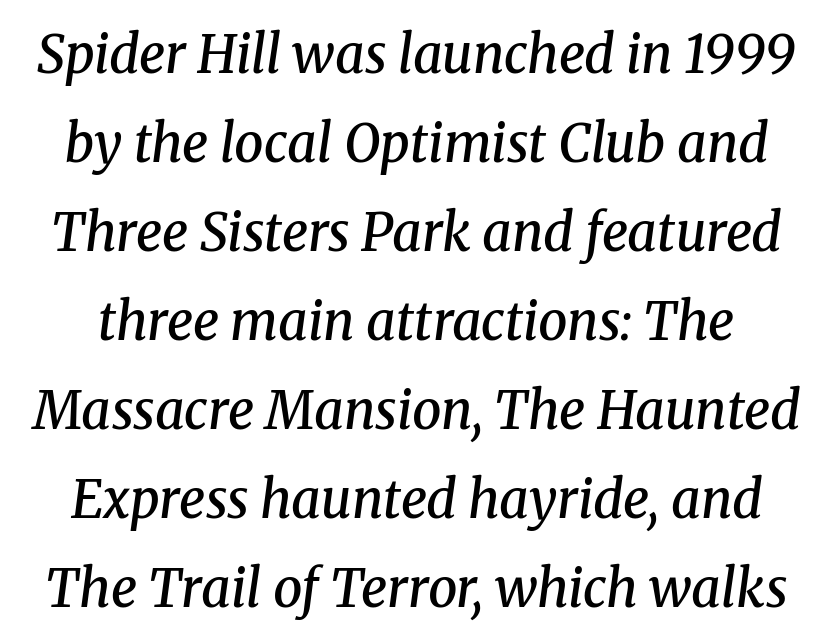
The image shows 52 px semibold serif type, italic (leaning right); set line spacing 1.71x, normal letter spacing, not underlined; medium stroke contrast and a medium x-height.
